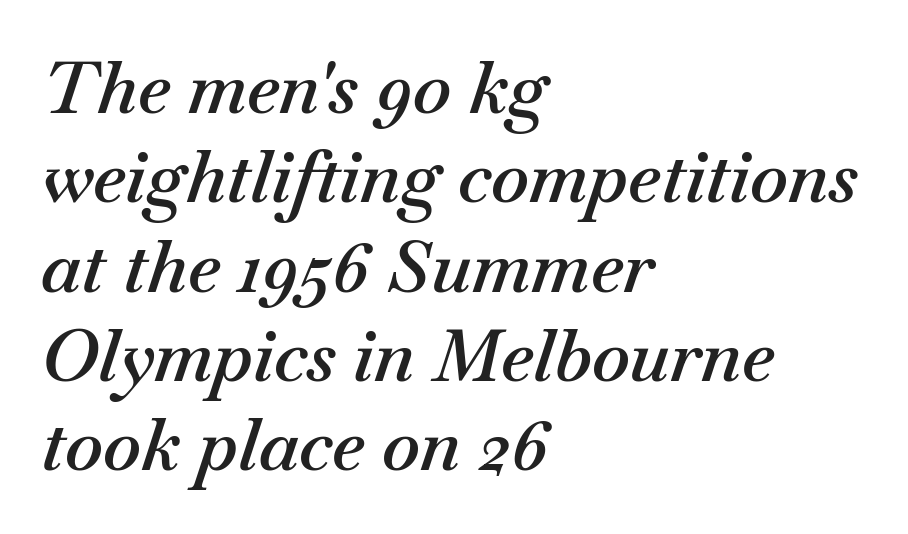
Q: Is the text bold? A: Semi-bold.
Q: Is the text italic (slanted)? A: Yes, it leans right by about 18 degrees.
Q: Is the text underlined? A: No.
Q: How is the paragraph aligned? A: Left-aligned.
Q: Is the spacing between letters normal or unusually wide? A: Normal.
Q: Width (condensed, normal, or wide)? A: Normal.
Q: Stroke contrast? A: Medium.
Q: x-height? A: Small.
Q: Monospaced? A: No.
